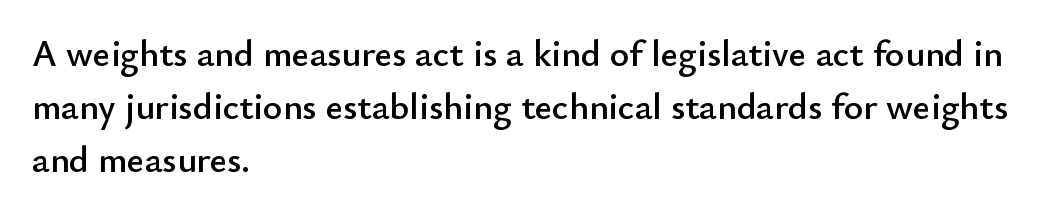
{"serif": "no", "italic": "no", "width": "normal", "stroke_contrast": "low", "x_height": "small", "monospaced": "no", "underline": "no", "align": "left", "line_spacing": "normal", "line_spacing_ratio": 1.43, "letter_spacing": "normal", "letter_spacing_em": 0.0, "glyph_px": 37}
